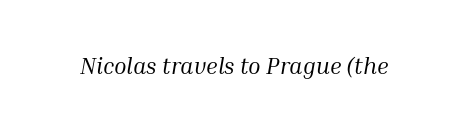
Q: Is the text bold? A: No.
Q: Is the text italic (slanted)? A: Yes, it leans right by about 10 degrees.
Q: Is the text underlined? A: No.
Q: Is the spacing between letters normal or unusually wide? A: Normal.
